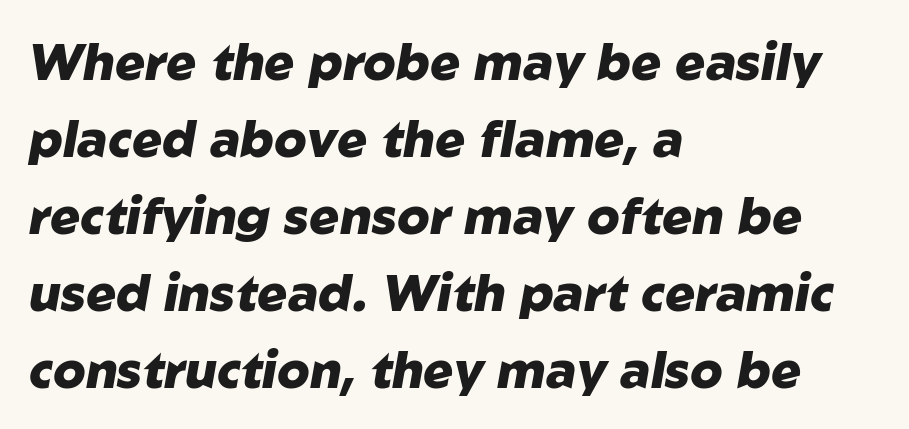
Q: Is the text bold? A: Yes.
Q: Is the text italic (slanted)? A: Yes, it leans right by about 10 degrees.
Q: Is the text underlined? A: No.
Q: How is the paragraph aligned? A: Left-aligned.
Q: Is the spacing between letters normal or unusually wide? A: Normal.
Q: Is the spacing between lines tight, normal or loose? A: Normal.
Q: Width (condensed, normal, or wide)? A: Normal.
Q: Stroke contrast? A: Low.
Q: x-height? A: Medium.
Q: Monospaced? A: No.
